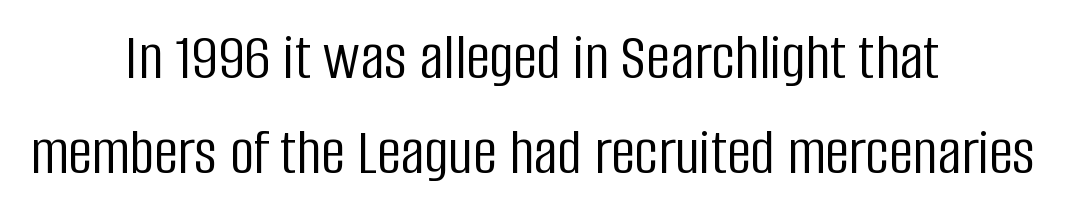
The image shows 67 px light, condensed sans-serif type, upright; set centered, normal line spacing (1.42x), normal letter spacing, not underlined; low stroke contrast and a large x-height.
